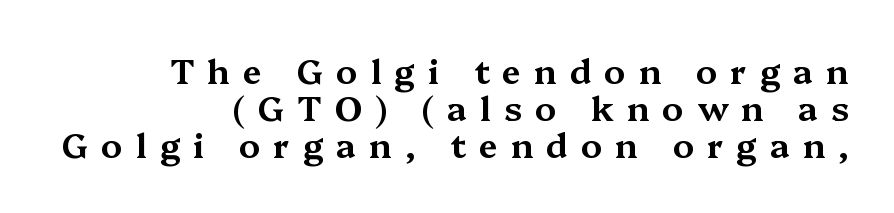
{"serif": "yes", "italic": "no", "width": "wide", "stroke_contrast": "medium", "x_height": "medium", "monospaced": "no", "underline": "no", "align": "right", "line_spacing": "tight", "line_spacing_ratio": 1.09, "letter_spacing": "wide", "letter_spacing_em": 0.38, "glyph_px": 34}
